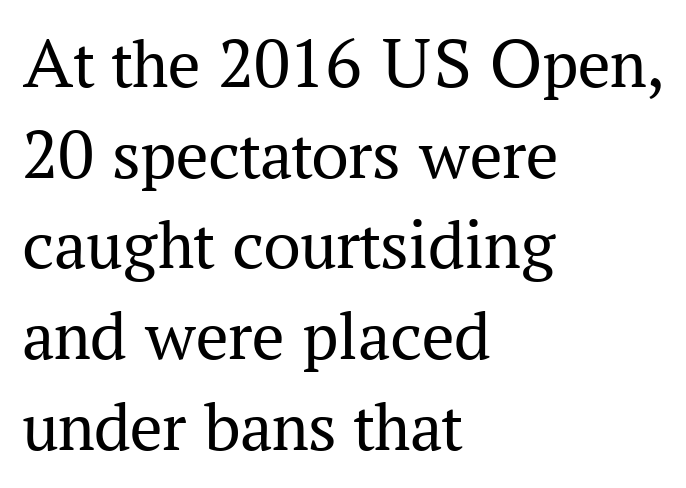
The image shows 72 px regular-weight serif type, upright; set left-aligned, normal line spacing (1.26x), normal letter spacing, not underlined; medium stroke contrast and a medium x-height.
